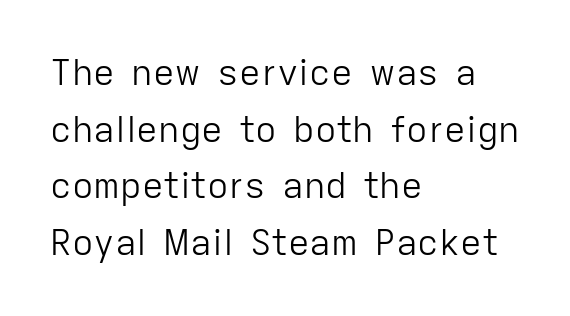
Tracking value appears to be zero — textbook default spacing. The passage shown is typed in a proportional face where columns would drift. The rag falls on the right side of this text block. Typographically, this falls in the sans-serif category.
